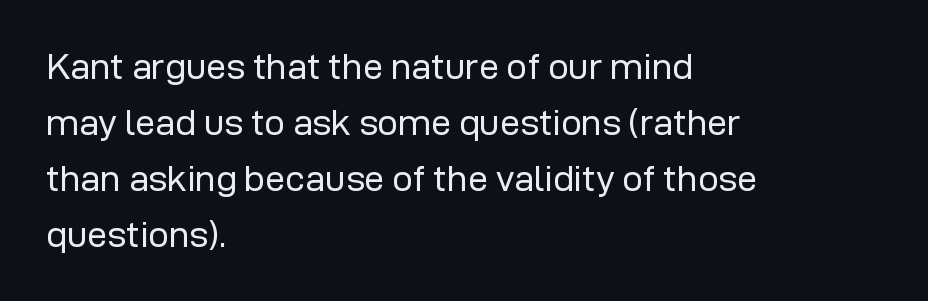
Q: Is the text bold? A: No.
Q: Is the text italic (slanted)? A: No, it is upright.
Q: Is the typeface a serif or a sans-serif typeface? A: Sans-serif.
Q: Is the text underlined? A: No.
Q: How is the paragraph aligned? A: Left-aligned.
Q: Is the spacing between letters normal or unusually wide? A: Normal.
Q: Is the spacing between lines tight, normal or loose? A: Normal.
Q: Width (condensed, normal, or wide)? A: Normal.
Q: Stroke contrast? A: Low.
Q: x-height? A: Medium.
Q: Monospaced? A: No.
